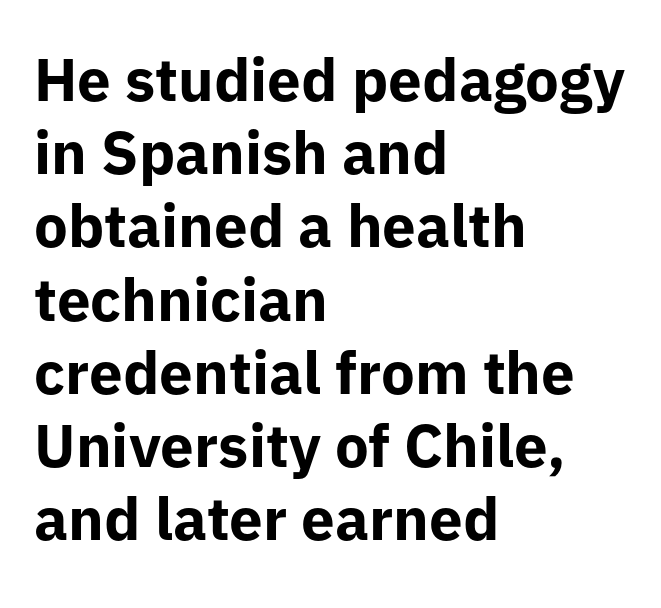
Q: Is the text bold? A: Yes.
Q: Is the text italic (slanted)? A: No, it is upright.
Q: Is the typeface a serif or a sans-serif typeface? A: Sans-serif.
Q: Is the text underlined? A: No.
Q: How is the paragraph aligned? A: Left-aligned.
Q: Is the spacing between letters normal or unusually wide? A: Normal.
Q: Width (condensed, normal, or wide)? A: Normal.
Q: Stroke contrast? A: Low.
Q: x-height? A: Medium.
Q: Monospaced? A: No.
